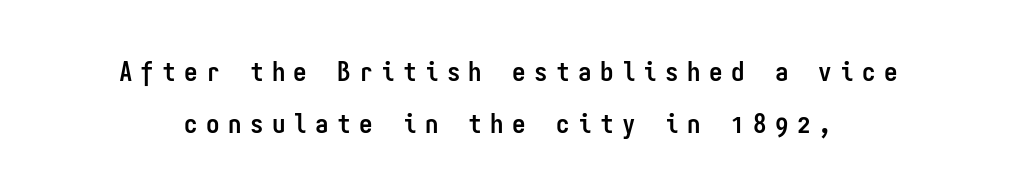
{"italic": "no", "bold": "yes", "underline": "no", "line_spacing": "loose", "line_spacing_ratio": 1.94, "letter_spacing": "wide", "letter_spacing_em": 0.31, "glyph_px": 27}
